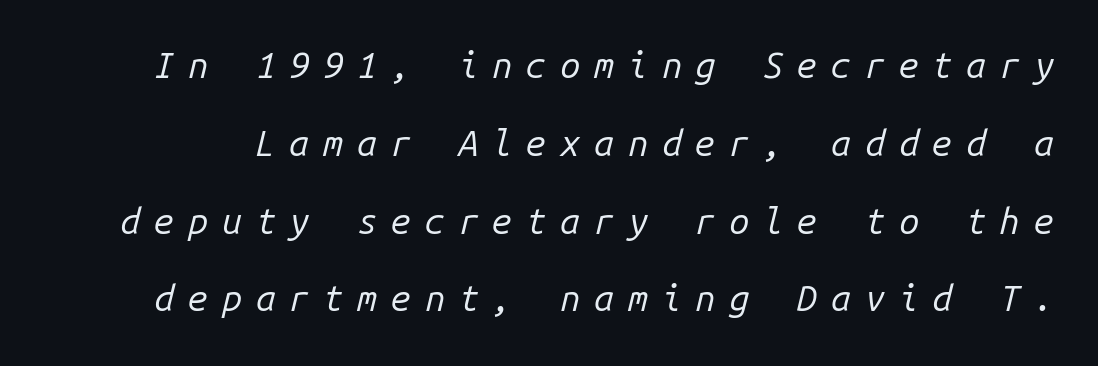
Check under the words: just untouched page. Between one letter and the next there's a generous, obvious gap. You could fit nearly another row in the gap between these rows. The rendering uses typewriter-style spacing with identical character cells. Italic? Definitely — the glyphs are oblique. Compared with a typical body face, this is equally light or lighter still.
